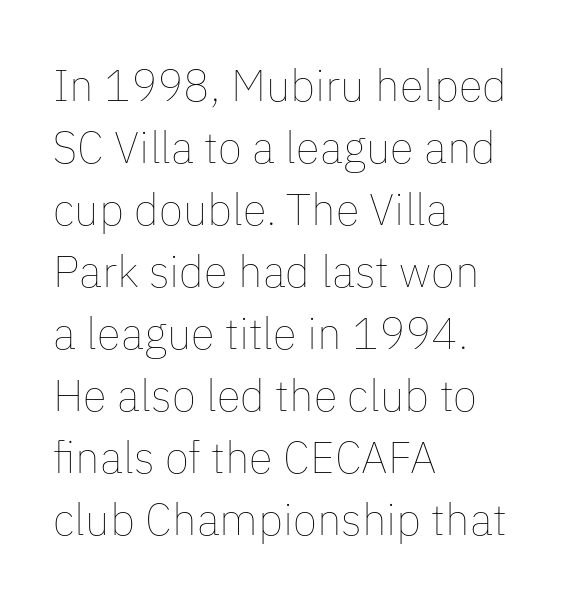
The image shows 44 px thin type, upright; set left-aligned, normal line spacing (1.41x), normal letter spacing, not underlined; low stroke contrast and a medium x-height.
